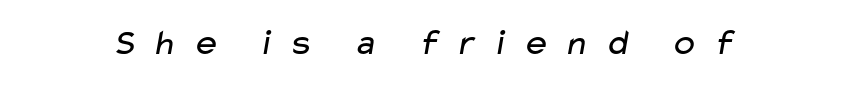
The passage shown is typed in a proportional face where columns would drift. The horizontal fit of the characters is loose and conspicuously gappy. Just letters on the line, the space beneath them empty. The type family on display is of the sans-serif kind. Vertical stems look standard width or narrower in stroke.
